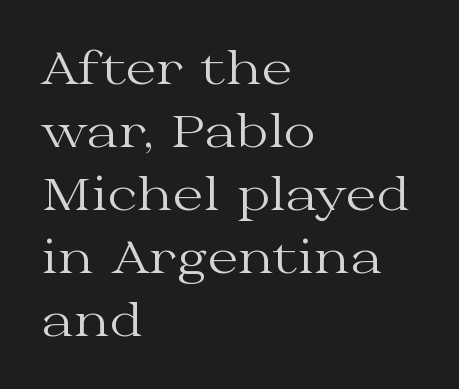
Q: Is the text bold? A: No.
Q: Is the text italic (slanted)? A: No, it is upright.
Q: Is the typeface a serif or a sans-serif typeface? A: Serif.
Q: Is the text underlined? A: No.
Q: How is the paragraph aligned? A: Left-aligned.
Q: Is the spacing between letters normal or unusually wide? A: Normal.
Q: Is the spacing between lines tight, normal or loose? A: Normal.
Q: Width (condensed, normal, or wide)? A: Wide.
Q: Stroke contrast? A: Medium.
Q: x-height? A: Medium.
Q: Monospaced? A: No.
